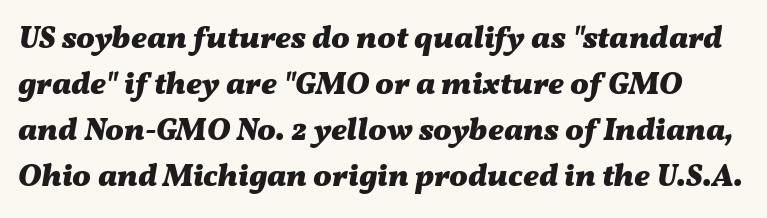
The image shows 31 px heavy, wide type, italic (leaning right); set normal line spacing (1.48x), normal letter spacing, not underlined; medium stroke contrast and a medium x-height.
